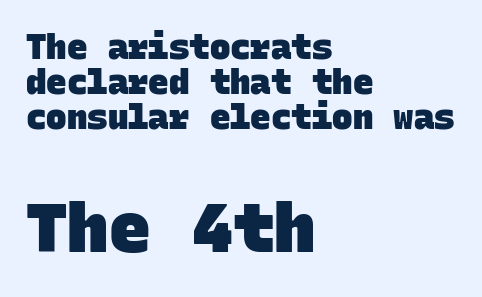
The passage shown is emphatically bold. If you measured baseline to baseline, you'd find a short distance. You could count columns in this text — the font is strictly monospaced. Observe the ordinary spacing: letters are neighbours, not strangers. These lines stack with their left ends in a neat column. Glance below the letters and you will spot only blank space.
